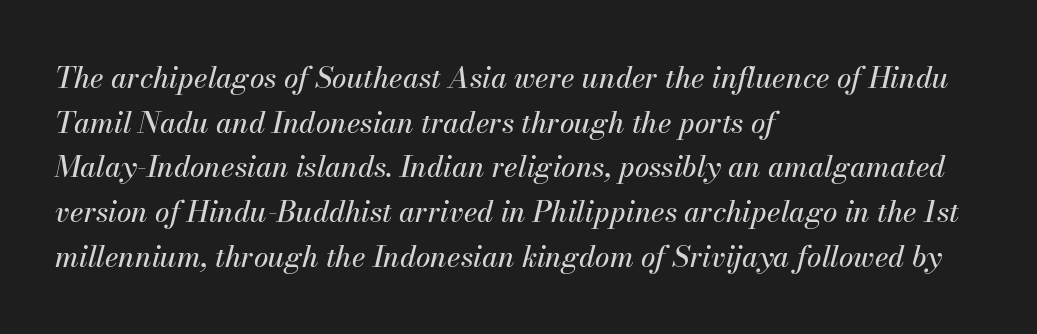
In terms of posture, this sample is oblique. Students, observe: this is what conventionally led text looks like. Quick note: underline off. Casual observation: everything's shoved over to the left. Tracking value appears to be zero — textbook default spacing. The letters advance in unequal steps, a hallmark of proportional type.
